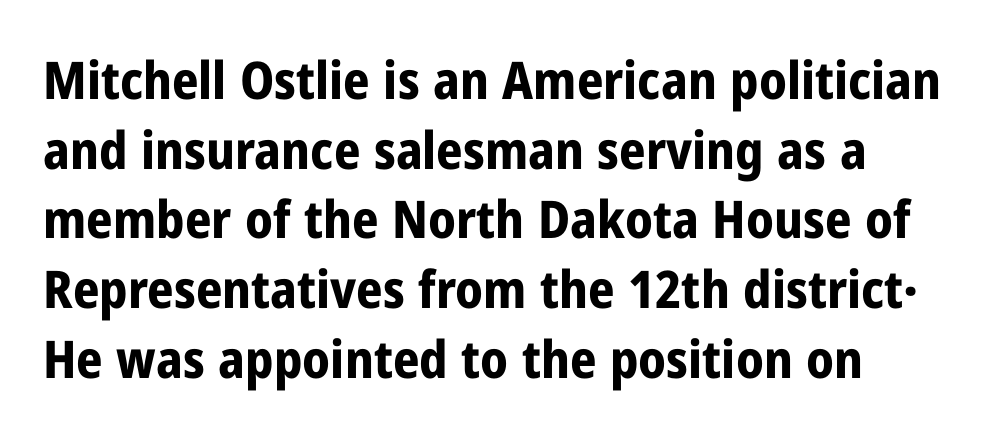
Q: Is the text bold? A: Yes.
Q: Is the text italic (slanted)? A: No, it is upright.
Q: Is the typeface a serif or a sans-serif typeface? A: Sans-serif.
Q: Is the text underlined? A: No.
Q: Is the spacing between letters normal or unusually wide? A: Normal.
Q: Is the spacing between lines tight, normal or loose? A: Normal.
Q: Width (condensed, normal, or wide)? A: Condensed.
Q: Stroke contrast? A: Low.
Q: x-height? A: Medium.
Q: Monospaced? A: No.
